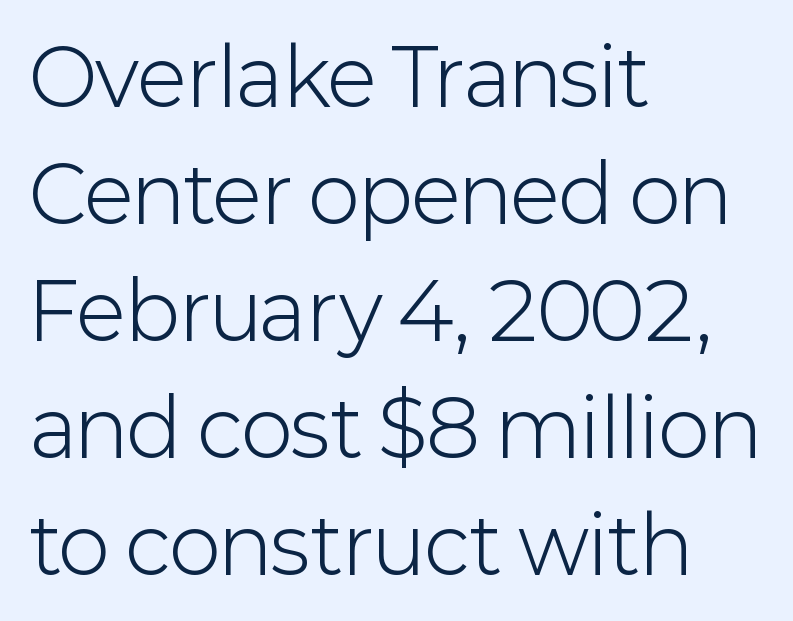
The image shows 78 px light sans-serif type, upright; set left-aligned, normal line spacing (1.5x), normal letter spacing, not underlined; low stroke contrast and a medium x-height.
